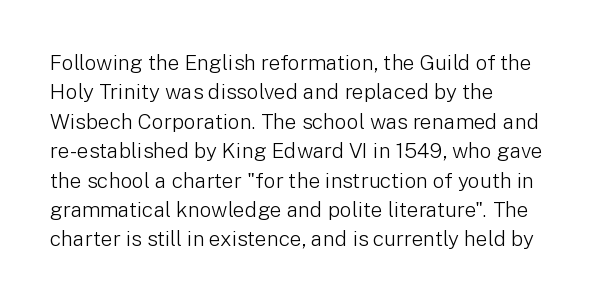
Q: Is the text bold? A: No.
Q: Is the text italic (slanted)? A: No, it is upright.
Q: Is the text underlined? A: No.
Q: How is the paragraph aligned? A: Left-aligned.
Q: Is the spacing between letters normal or unusually wide? A: Normal.
Q: Is the spacing between lines tight, normal or loose? A: Normal.
